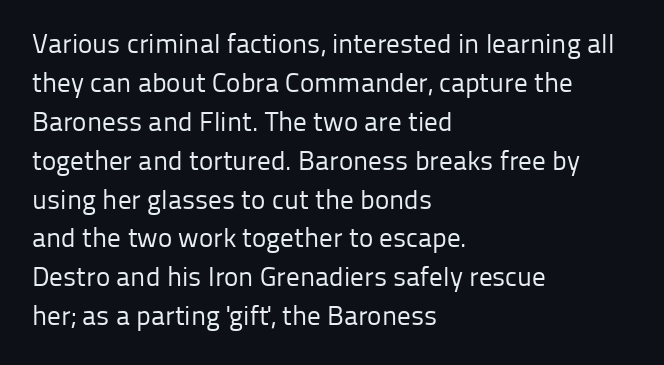
Nothing heavy about these letters — not bold at all. The block of text has a typical density, with ordinary space between rows. Posture: straight, roman, zero tilt. Quick note: underline off. The letterforms sit shoulder to shoulder at normal distance.
